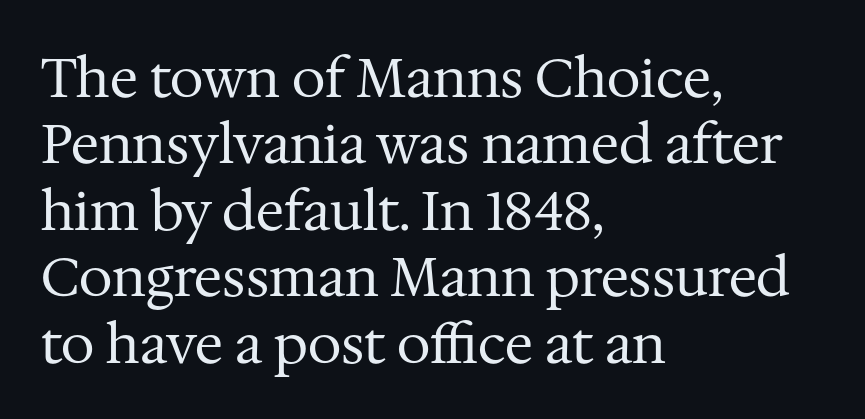
The image shows 54 px regular-weight serif type, upright; set left-aligned, line spacing 1.23x, normal letter spacing, not underlined; medium stroke contrast and a medium x-height.
